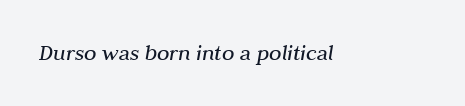
{"italic": "yes", "lean": "right", "slant_degrees": 10, "bold": "no", "underline": "no", "letter_spacing": "normal", "letter_spacing_em": 0.0, "glyph_px": 23}
